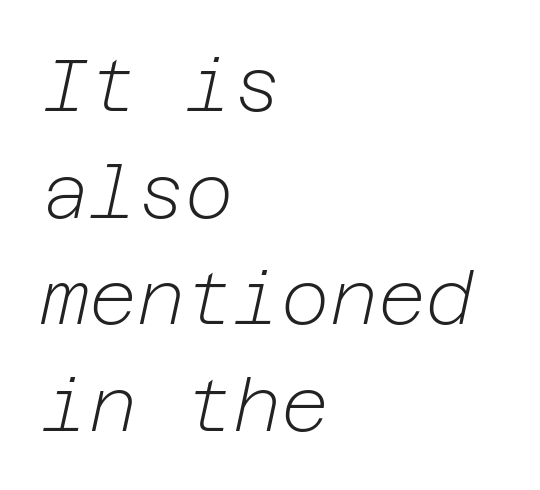
{"italic": "yes", "lean": "right", "slant_degrees": 12, "bold": "no", "weight": "light", "width": "normal", "stroke_contrast": "low", "x_height": "medium", "underline": "no", "align": "left", "line_spacing": "normal", "line_spacing_ratio": 1.44, "letter_spacing": "normal", "letter_spacing_em": 0.0, "glyph_px": 74}
